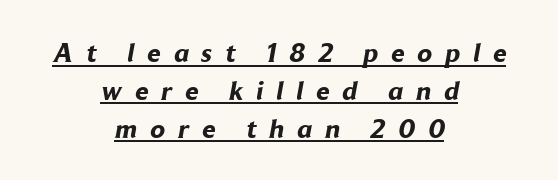
{"bold": "yes", "underline": "yes", "align": "center", "line_spacing": "normal", "line_spacing_ratio": 1.4, "letter_spacing": "wide", "letter_spacing_em": 0.48, "glyph_px": 27}
